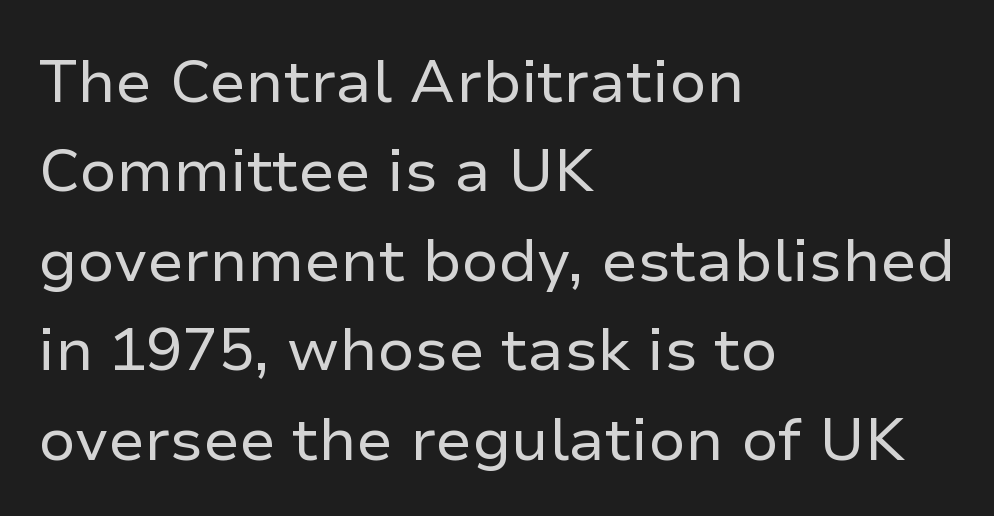
Each letter keeps its own natural width here, so spacing adapts to shape. Baseline-to-baseline distance is the conventional proportion of letter height. Words appear dense and cohesive because spacing is normal. Rule under the text: the space is simply empty. The lines are quadded left. The lettering stays uniformly vertical, giving the passage a roman look.
